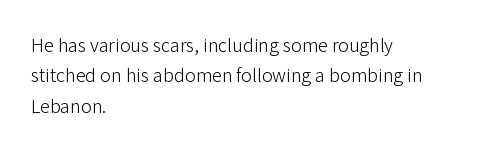
{"italic": "no", "bold": "no", "underline": "no", "align": "left", "line_spacing": "normal", "line_spacing_ratio": 1.52, "letter_spacing": "normal", "letter_spacing_em": 0.0, "glyph_px": 20}
